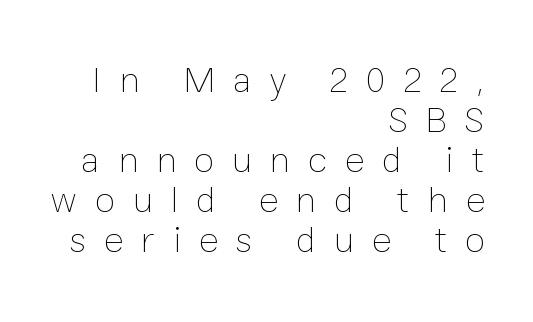
{"italic": "no", "bold": "no", "weight": "thin", "width": "normal", "stroke_contrast": "low", "x_height": "medium", "monospaced": "no", "underline": "no", "align": "right", "line_spacing": "tight", "line_spacing_ratio": 1.08, "letter_spacing": "wide", "letter_spacing_em": 0.48, "glyph_px": 37}
